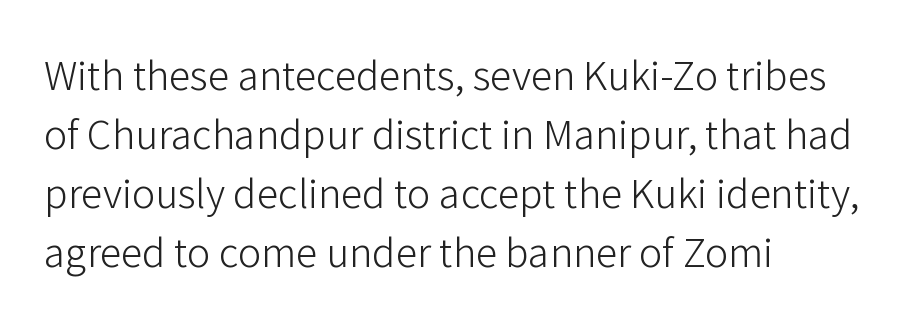
The image shows 39 px light sans-serif type, upright; set left-aligned, normal line spacing (1.51x), normal letter spacing, not underlined; low stroke contrast and a medium x-height.
